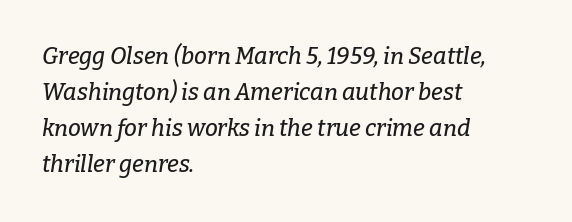
Q: Is the text italic (slanted)? A: Yes, it leans right by about 9 degrees.
Q: Is the text underlined? A: No.
Q: How is the paragraph aligned? A: Left-aligned.
Q: Is the spacing between letters normal or unusually wide? A: Normal.
Q: Is the spacing between lines tight, normal or loose? A: Normal.
